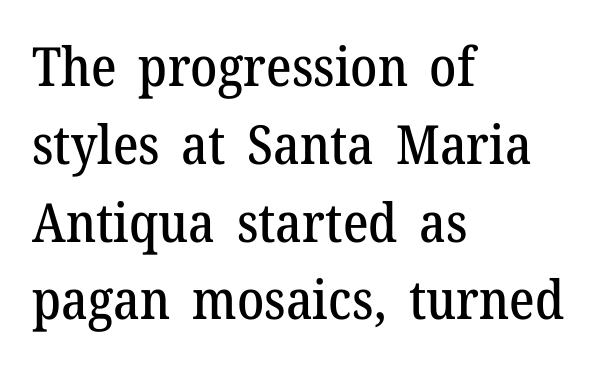
Bare-footed words on every line. Unlike a clean sans, this face finishes its strokes with serifs. Look at the tracking — it's just the regular setting, nothing added. Students, observe: this is what conventionally led text looks like.
